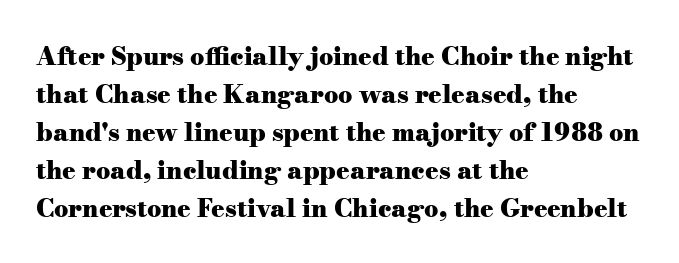
The image shows 25 px bold type, upright; set left-aligned, normal line spacing (1.52x), normal letter spacing, not underlined.
